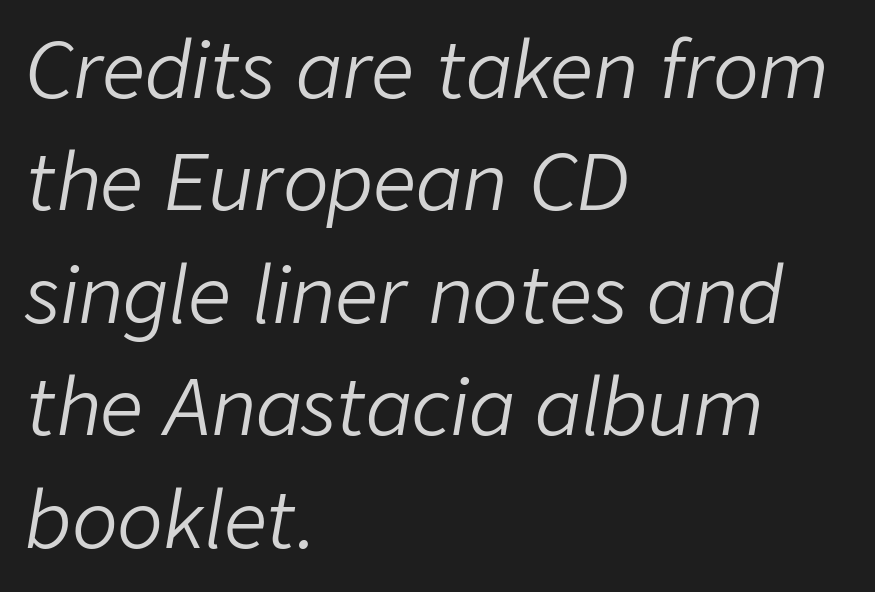
A typesetter would call this proportional, since set widths differ per character. Successive baselines arrive at the customary interval. No extra ink here — the face is not bold. This rendering uses left alignment, leaving the right contour irregular. There is no visible air inserted between adjacent glyphs.
